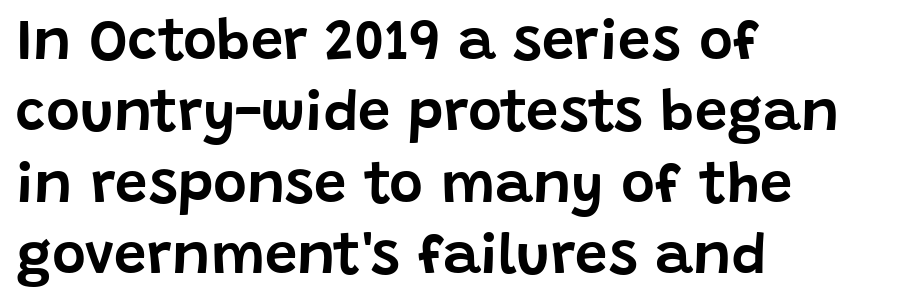
The image shows 58 px sans-serif type, upright; set left-aligned, line spacing 1.23x, normal letter spacing, not underlined; low stroke contrast and a large x-height.
